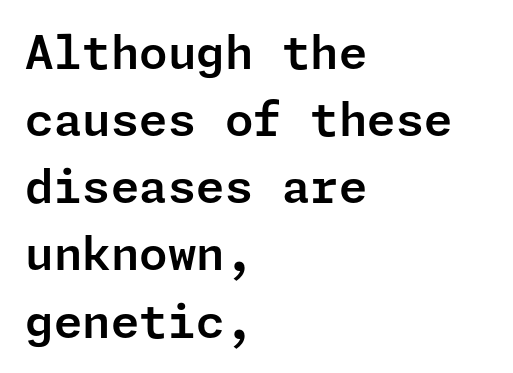
Vertically, the passage feels balanced, rows spaced as you'd expect. Words float on clear page, feet unadorned. This is the regular roman posture of the typeface. The paragraph has a hard left edge and a soft right edge.
